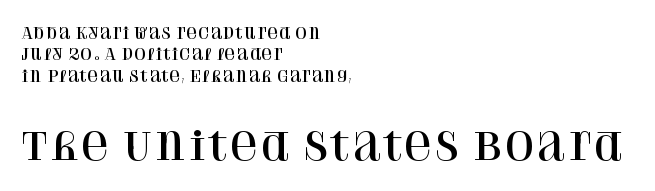
Q: Is the text italic (slanted)? A: No, it is upright.
Q: Is the typeface a serif or a sans-serif typeface? A: Serif.
Q: Is the text underlined? A: No.
Q: How is the paragraph aligned? A: Left-aligned.
Q: Is the spacing between letters normal or unusually wide? A: Normal.
Q: Is the spacing between lines tight, normal or loose? A: Normal.
Q: Which block of text is set in a larger size, the first (top) or the second (bottom)? A: The second (bottom) one.
Q: Width (condensed, normal, or wide)? A: Normal.
Q: Stroke contrast? A: High.
Q: x-height? A: Large.
Q: Monospaced? A: No.
